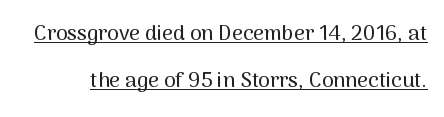
The image shows 21 px text type, upright; set loose line spacing (2.24x), normal letter spacing, underlined.
